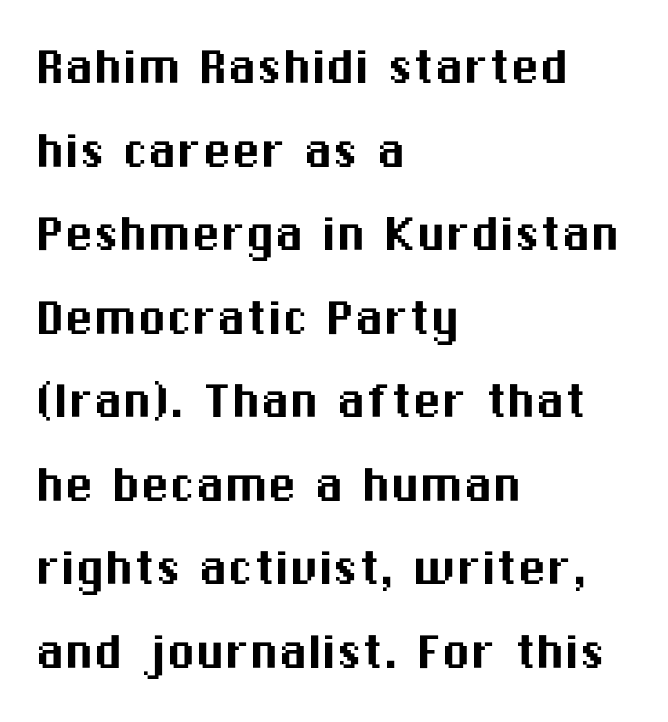
{"serif": "no", "italic": "no", "width": "normal", "stroke_contrast": "medium", "x_height": "medium", "monospaced": "no", "underline": "no", "align": "left", "line_spacing": "normal", "line_spacing_ratio": 1.44, "letter_spacing": "normal", "letter_spacing_em": 0.0, "glyph_px": 58}
